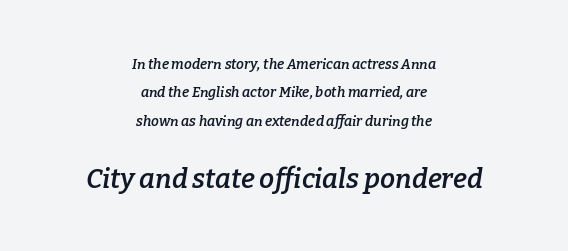
The typesetting leans somewhat heavy: a semibold. Small over large — that's the arrangement of the two blocks here. Vertically, the passage feels expansive, rows floating well apart. Leftover space on each line is divided equally before and after the words. Notice how the stems are inclined rather than vertical — that's the hallmark of italics.
